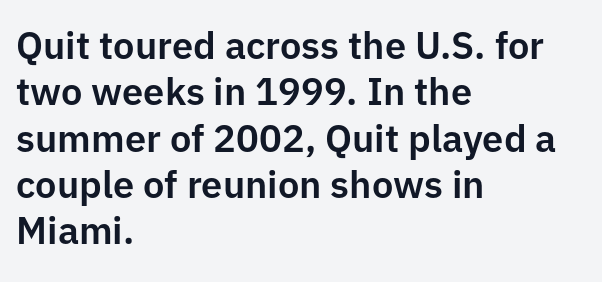
The image shows 38 px sans-serif type, upright; set left-aligned, line spacing 1.22x, normal letter spacing, not underlined; low stroke contrast and a medium x-height.
